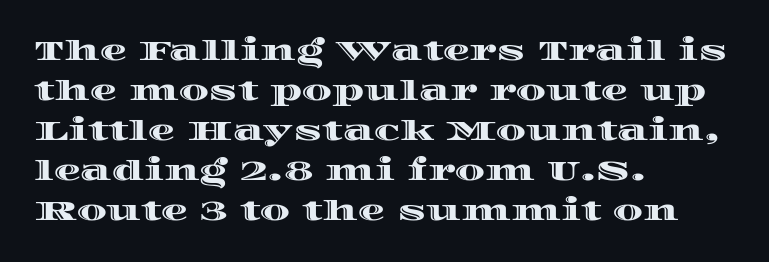
Q: Is the text italic (slanted)? A: No, it is upright.
Q: Is the text underlined? A: No.
Q: How is the paragraph aligned? A: Left-aligned.
Q: Is the spacing between letters normal or unusually wide? A: Normal.
Q: Is the spacing between lines tight, normal or loose? A: Normal.
